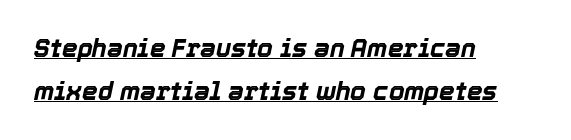
Q: Is the text bold? A: Yes.
Q: Is the text italic (slanted)? A: Yes, it leans right by about 12 degrees.
Q: Is the text underlined? A: Yes.
Q: How is the paragraph aligned? A: Left-aligned.
Q: Is the spacing between letters normal or unusually wide? A: Normal.
